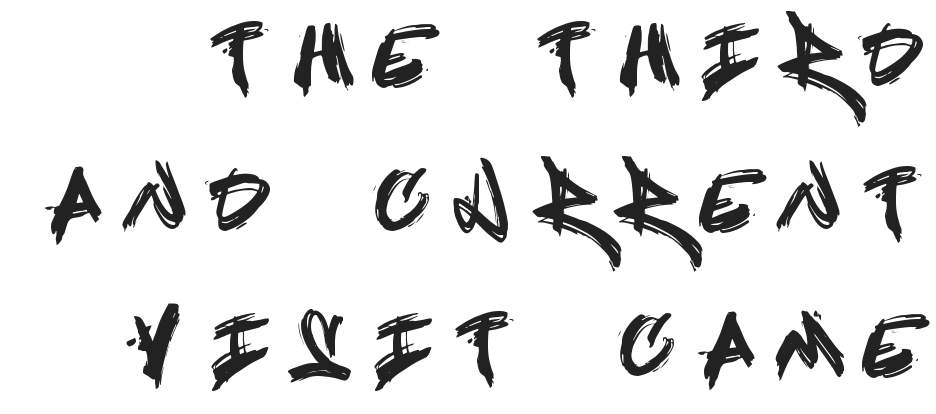
Classification — sans serif. Check under the words: just untouched page. Students, note that the glyphs here are deliberately spaced far apart.
